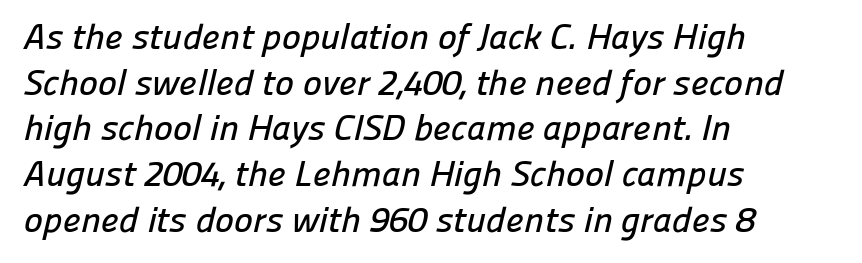
The image shows 36 px sans-serif type; set left-aligned, normal line spacing (1.27x), normal letter spacing, not underlined; low stroke contrast and a medium x-height.
